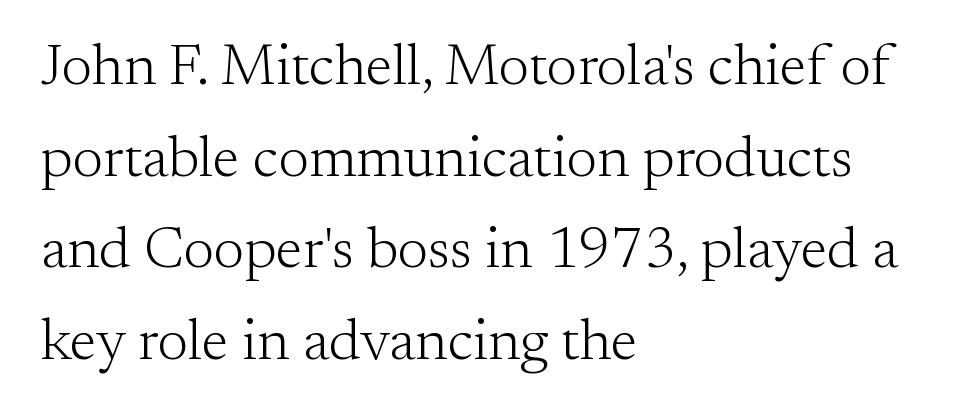
The image shows 58 px light serif type, upright; set left-aligned, normal line spacing (1.58x), normal letter spacing, not underlined; medium stroke contrast and a small x-height.
